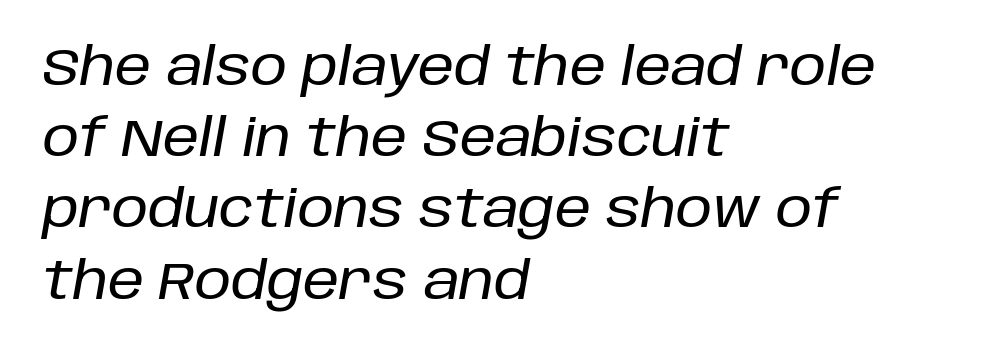
It's the slanting kind of type. Is there much room between lines? A standard amount, neither cramped nor airy. This sample is left-justified, so line endings fall wherever the words run out. Underline: absent. Varying glyph widths throughout — classic text-font behaviour. What stands out about the letter spacing? Nothing — it is the standard amount.
